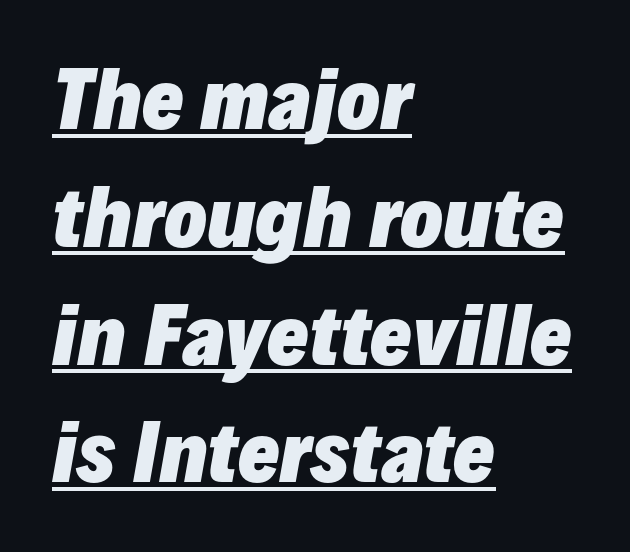
Q: Is the text bold? A: Yes.
Q: Is the text italic (slanted)? A: Yes, it leans right by about 10 degrees.
Q: Is the text underlined? A: Yes.
Q: How is the paragraph aligned? A: Left-aligned.
Q: Is the spacing between letters normal or unusually wide? A: Normal.
Q: Is the spacing between lines tight, normal or loose? A: Normal.
Q: Width (condensed, normal, or wide)? A: Normal.
Q: Stroke contrast? A: Low.
Q: x-height? A: Medium.
Q: Monospaced? A: No.
